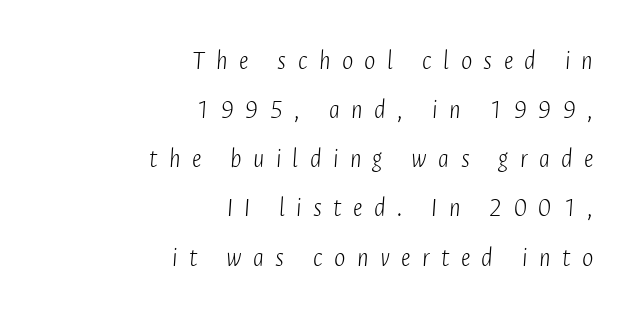
{"italic": "yes", "lean": "right", "slant_degrees": 4, "bold": "no", "underline": "no", "align": "right", "line_spacing_ratio": 1.82, "letter_spacing": "wide", "letter_spacing_em": 0.42, "glyph_px": 27}
